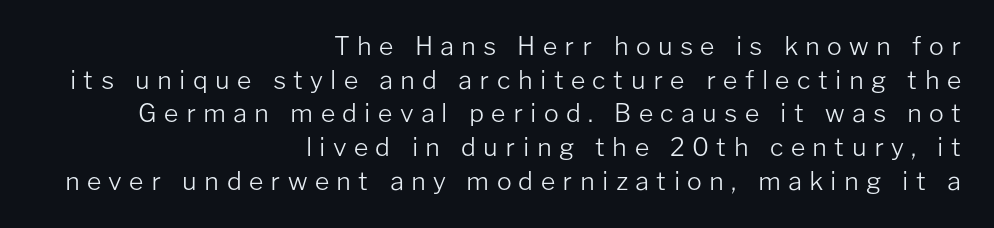
{"italic": "no", "bold": "no", "underline": "no", "align": "right", "line_spacing": "normal", "line_spacing_ratio": 1.35, "letter_spacing": "wide", "letter_spacing_em": 0.29, "glyph_px": 25}
